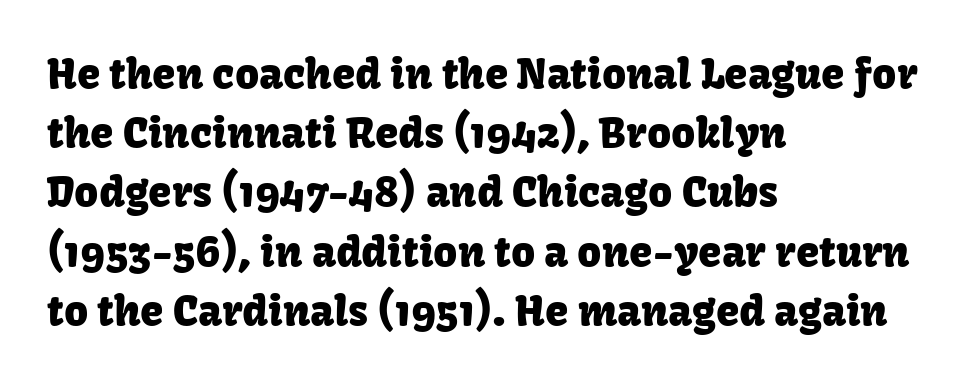
Q: Is the text italic (slanted)? A: No, it is upright.
Q: Is the typeface a serif or a sans-serif typeface? A: Sans-serif.
Q: Is the text underlined? A: No.
Q: How is the paragraph aligned? A: Left-aligned.
Q: Is the spacing between letters normal or unusually wide? A: Normal.
Q: Is the spacing between lines tight, normal or loose? A: Normal.
Q: Width (condensed, normal, or wide)? A: Normal.
Q: Stroke contrast? A: Low.
Q: x-height? A: Medium.
Q: Monospaced? A: No.
